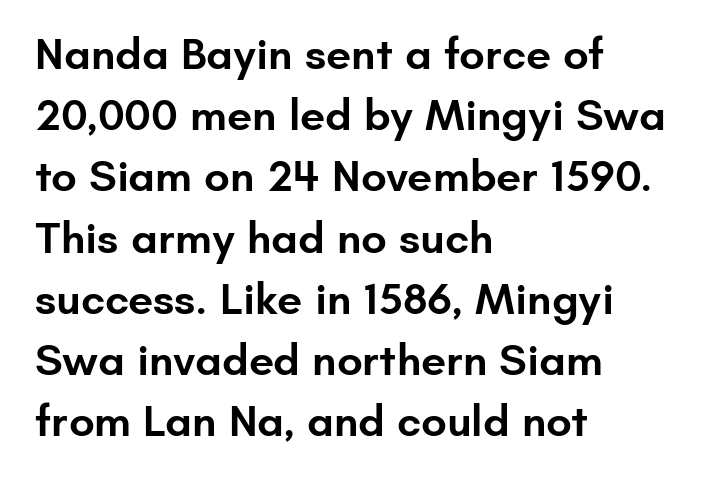
Weight check: semibold — heavier than regular, not quite bold. This sample has the flowing, uneven cadence of proportional lettering. Left-aligned paragraph, ragged on the right. Underlining? Definitely not there. Honestly, the row spacing looks completely unremarkable.
